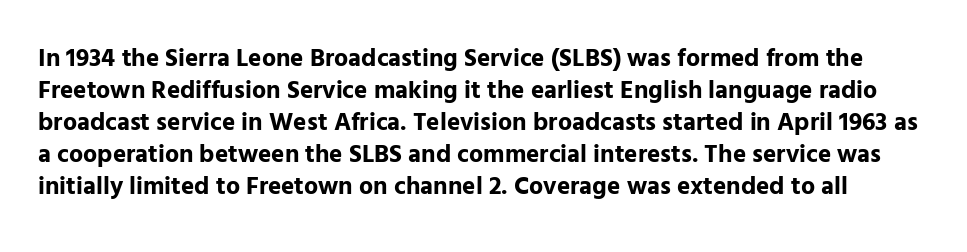
{"italic": "no", "bold": "yes", "underline": "no", "line_spacing": "normal", "line_spacing_ratio": 1.28, "letter_spacing": "normal", "letter_spacing_em": 0.0, "glyph_px": 25}
